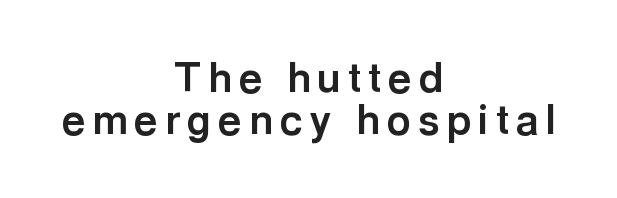
You can tell it's not italic because the verticals are truly vertical. Notice how descenders almost collide with the ascenders below — that's tight leading. Just letters on the line, the space beneath them empty. This sample is center-justified, so both line endings float freely. Are there feet on the stems? There aren't — it's a sans. Weight: bold.
